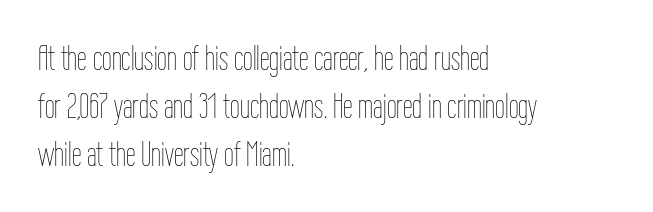
Q: Is the text bold? A: No.
Q: Is the text italic (slanted)? A: No, it is upright.
Q: Is the text underlined? A: No.
Q: How is the paragraph aligned? A: Left-aligned.
Q: Is the spacing between letters normal or unusually wide? A: Normal.
Q: Is the spacing between lines tight, normal or loose? A: Normal.
Q: Width (condensed, normal, or wide)? A: Condensed.
Q: Stroke contrast? A: Low.
Q: x-height? A: Medium.
Q: Monospaced? A: No.
